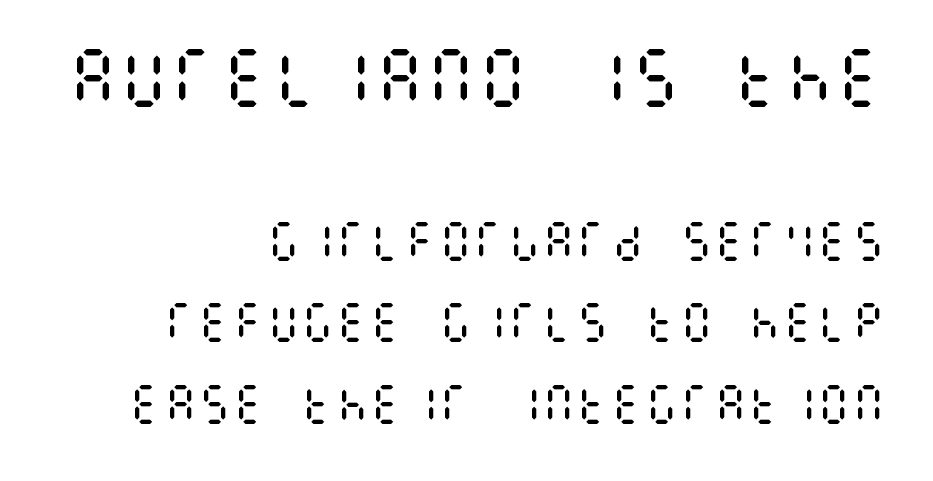
Q: Is the text bold? A: No.
Q: Is the text italic (slanted)? A: No, it is upright.
Q: Is the text underlined? A: No.
Q: How is the paragraph aligned? A: Right-aligned.
Q: Is the spacing between letters normal or unusually wide? A: Normal.
Q: Is the spacing between lines tight, normal or loose? A: Loose.
Q: Which block of text is set in a larger size, the first (top) or the second (bottom)? A: The first (top) one.
Q: Width (condensed, normal, or wide)? A: Condensed.
Q: Stroke contrast? A: Medium.
Q: x-height? A: Large.
